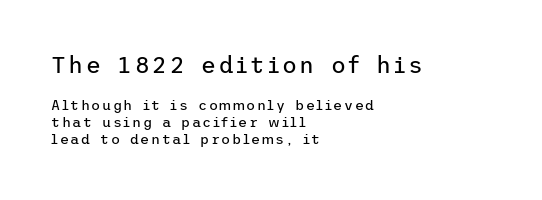
Q: Is the text bold? A: No.
Q: Is the text italic (slanted)? A: No, it is upright.
Q: Is the text underlined? A: No.
Q: How is the paragraph aligned? A: Left-aligned.
Q: Which block of text is set in a larger size, the first (top) or the second (bottom)? A: The first (top) one.
